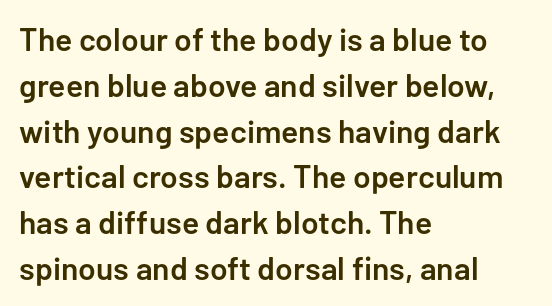
Regular leading. The face used here is proportionally spaced, like ordinary book or web type. A clean baseline with only descenders dipping below it. All the whitespace from short lines collects on the right. You can tell from the bare stems that sans-serif type was used. Tracking here is standard; glyphs follow each other at the usual distance.
